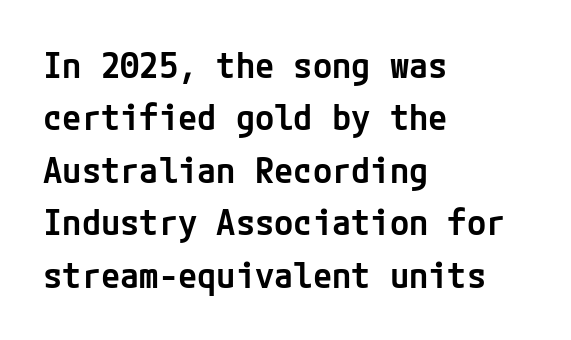
The image shows 35 px semibold sans-serif type, upright; set left-aligned, normal line spacing (1.5x), normal letter spacing, not underlined; low stroke contrast and a medium x-height.
